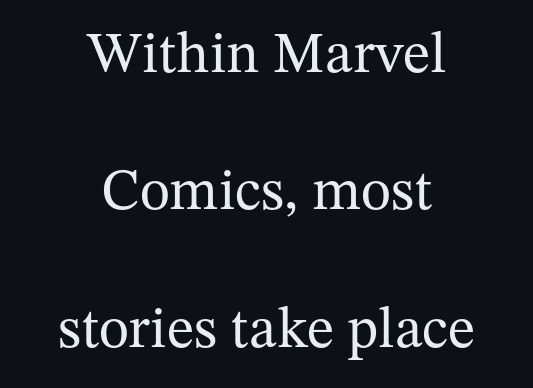
The image shows 58 px regular-weight serif type, upright; set centered, loose line spacing (2.37x), normal letter spacing, not underlined; medium stroke contrast and a medium x-height.
